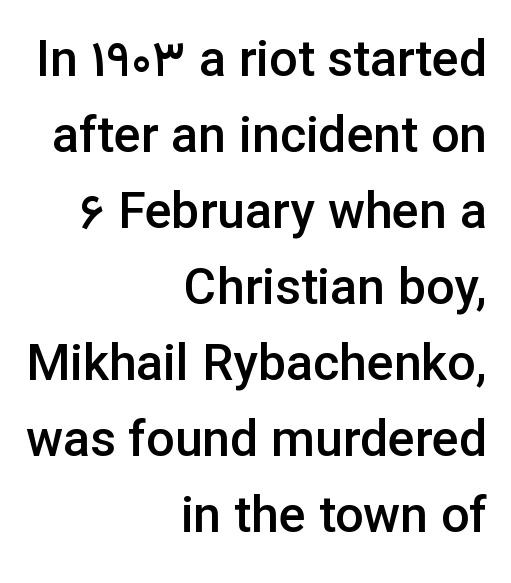
Tracking here is standard; glyphs follow each other at the usual distance. Grotesque or geometric, the face here clearly has no serifs. Character widths vary here, with narrow letters taking less room than wide ones. Underlining? Definitely not there.
